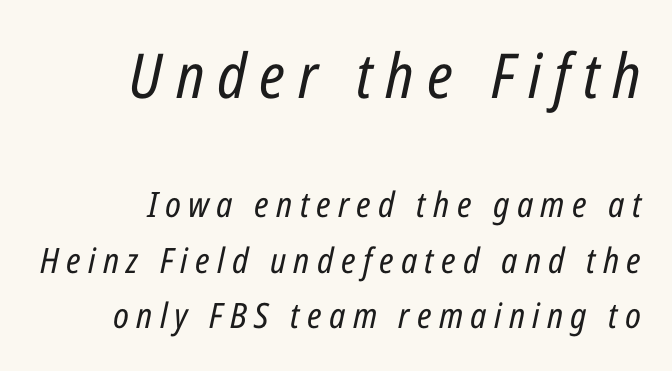
Glance below the letters and you will spot only blank space. The line texture is sparse and dotted thanks to wide tracking. The paragraph has a hard right edge and a soft left edge. Two sizes are in play, and the larger belongs to the first block. These lines were composed using italics.
